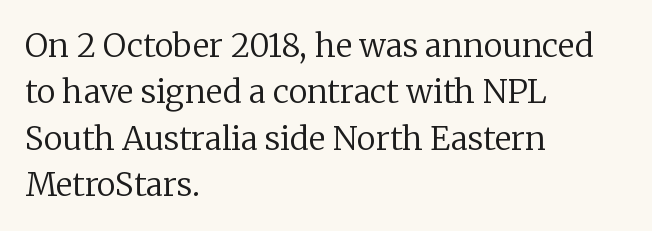
Q: Is the text bold? A: No.
Q: Is the text italic (slanted)? A: No, it is upright.
Q: Is the typeface a serif or a sans-serif typeface? A: Serif.
Q: Is the text underlined? A: No.
Q: How is the paragraph aligned? A: Left-aligned.
Q: Is the spacing between letters normal or unusually wide? A: Normal.
Q: Is the spacing between lines tight, normal or loose? A: Normal.
Q: Width (condensed, normal, or wide)? A: Normal.
Q: Stroke contrast? A: Low.
Q: x-height? A: Medium.
Q: Monospaced? A: No.
